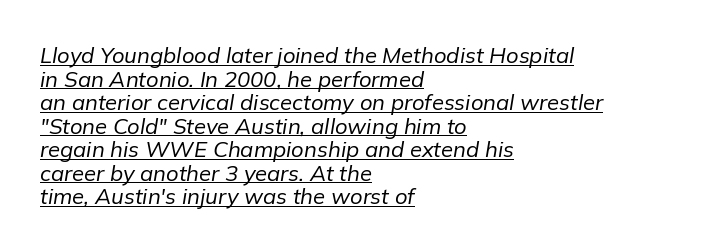
Q: Is the text bold? A: No.
Q: Is the text italic (slanted)? A: Yes, it leans right by about 9 degrees.
Q: Is the text underlined? A: Yes.
Q: How is the paragraph aligned? A: Left-aligned.
Q: Is the spacing between letters normal or unusually wide? A: Normal.
Q: Is the spacing between lines tight, normal or loose? A: Tight.
